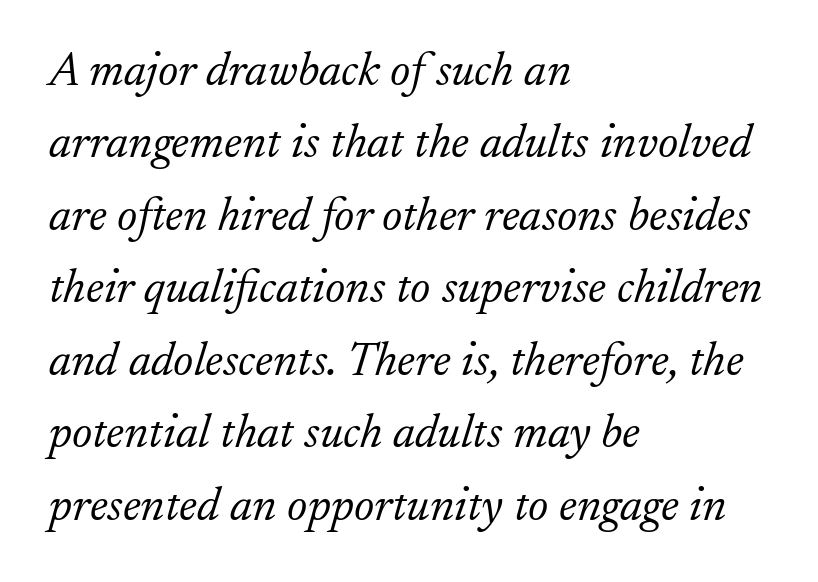
The image shows 48 px light serif type, italic (leaning right); set left-aligned, normal line spacing (1.51x), normal letter spacing, not underlined; low stroke contrast and a small x-height.
